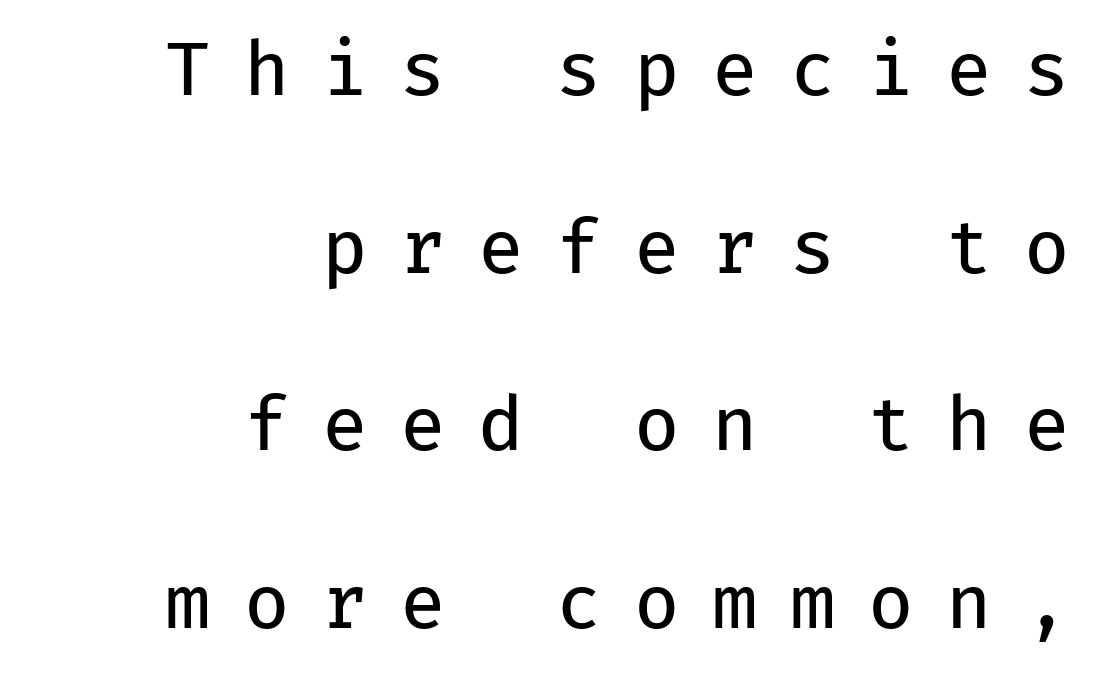
Each letter, wide or thin by design, is forced into the same width here. It's the straight-up-and-down kind of type. Words float on clear page, feet unadorned. The line-height multiplier appears high, well above default. Is the block centered? No — it sits flush against the right margin.
